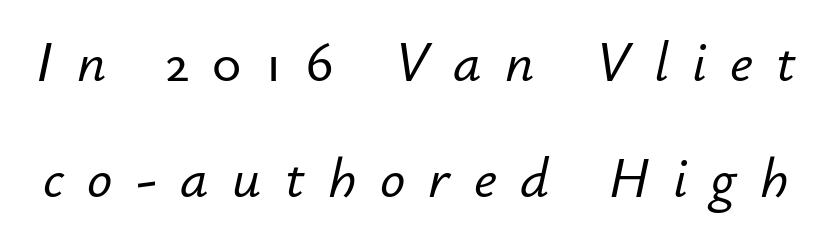
The image shows 56 px text type, italic (leaning right); set loose line spacing (2.08x), unusually wide letter spacing (+0.42 em), not underlined; low stroke contrast and a small x-height.
